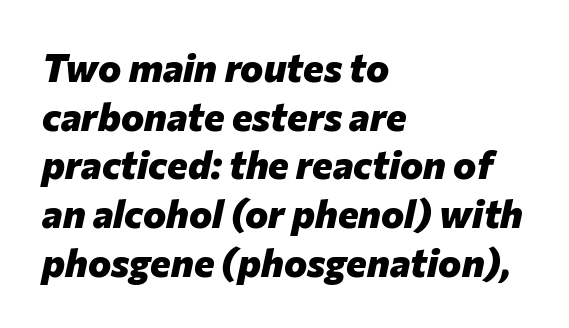
The image shows 39 px heavy type, italic (leaning right); set left-aligned, normal line spacing (1.25x), normal letter spacing, not underlined; low stroke contrast and a medium x-height.
